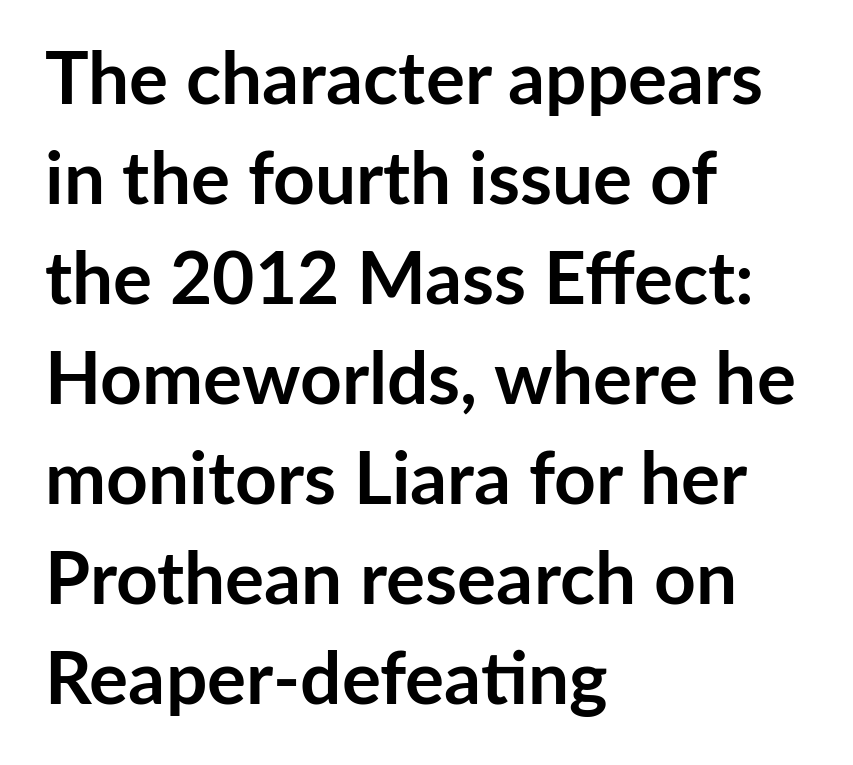
{"serif": "no", "italic": "no", "bold": "yes", "weight": "semibold", "width": "normal", "stroke_contrast": "low", "x_height": "medium", "monospaced": "no", "underline": "no", "align": "left", "line_spacing": "normal", "line_spacing_ratio": 1.37, "letter_spacing": "normal", "letter_spacing_em": 0.0, "glyph_px": 73}
